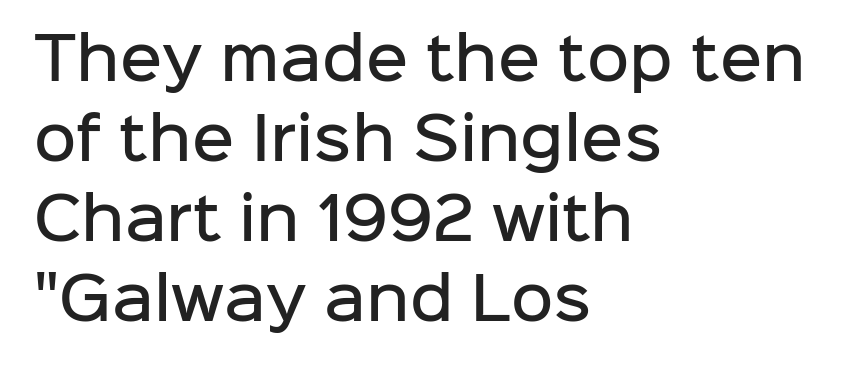
The image shows 58 px semibold sans-serif type, upright; set left-aligned, normal line spacing (1.38x), normal letter spacing, not underlined; low stroke contrast and a medium x-height.
